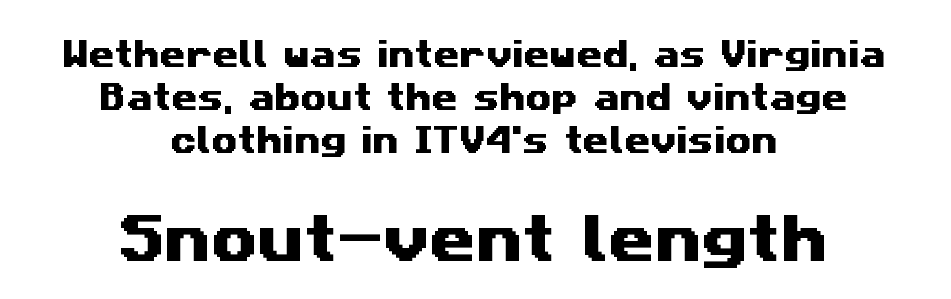
Successive baselines arrive at the customary interval. Leftover space on each line is divided equally before and after the words. The specimen omits any rule beneath the text block's lines. Look at the bottom of the vertical strokes: they stop flat, with no serifs.
